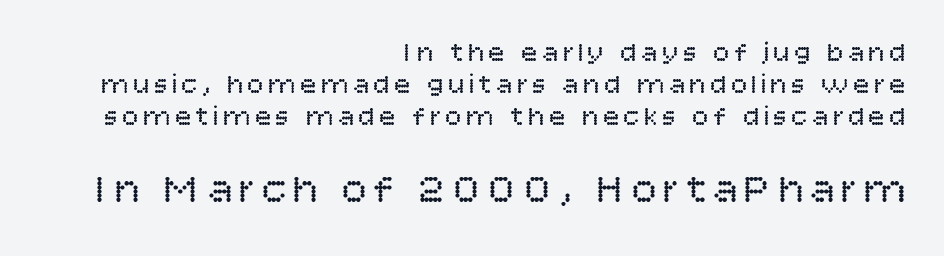
The image shows 42 px regular-weight sans-serif type, upright; set right-aligned, tight line spacing (1.14x), not underlined; the second (bottom) block is 1.5x larger; low stroke contrast and a large x-height.
